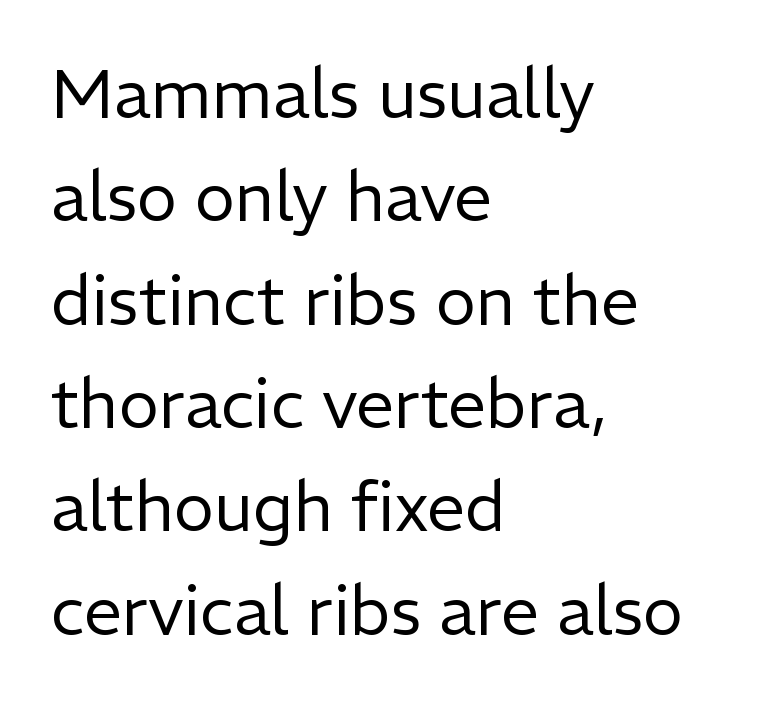
The image shows 68 px regular-weight sans-serif type, upright; set left-aligned, normal line spacing (1.52x), normal letter spacing, not underlined; low stroke contrast and a medium x-height.
